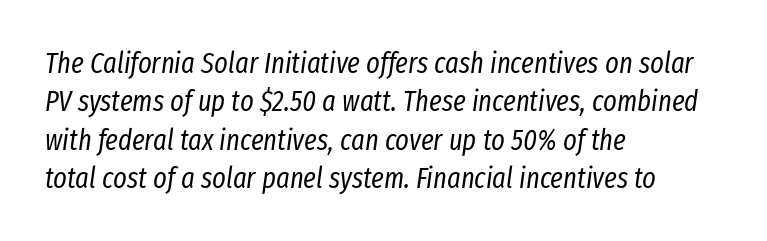
{"italic": "yes", "lean": "right", "slant_degrees": 8, "bold": "no", "weight": "regular", "width": "condensed", "stroke_contrast": "low", "x_height": "medium", "monospaced": "no", "underline": "no", "align": "left", "line_spacing": "normal", "line_spacing_ratio": 1.32, "letter_spacing": "normal", "letter_spacing_em": 0.0, "glyph_px": 29}
